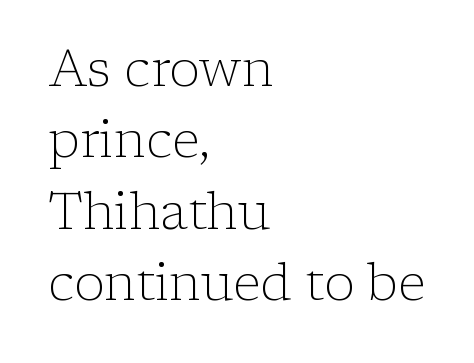
Q: Is the text bold? A: No.
Q: Is the text italic (slanted)? A: No, it is upright.
Q: Is the typeface a serif or a sans-serif typeface? A: Serif.
Q: Is the text underlined? A: No.
Q: How is the paragraph aligned? A: Left-aligned.
Q: Is the spacing between letters normal or unusually wide? A: Normal.
Q: Is the spacing between lines tight, normal or loose? A: Normal.
Q: Width (condensed, normal, or wide)? A: Normal.
Q: Stroke contrast? A: Low.
Q: x-height? A: Medium.
Q: Monospaced? A: No.
